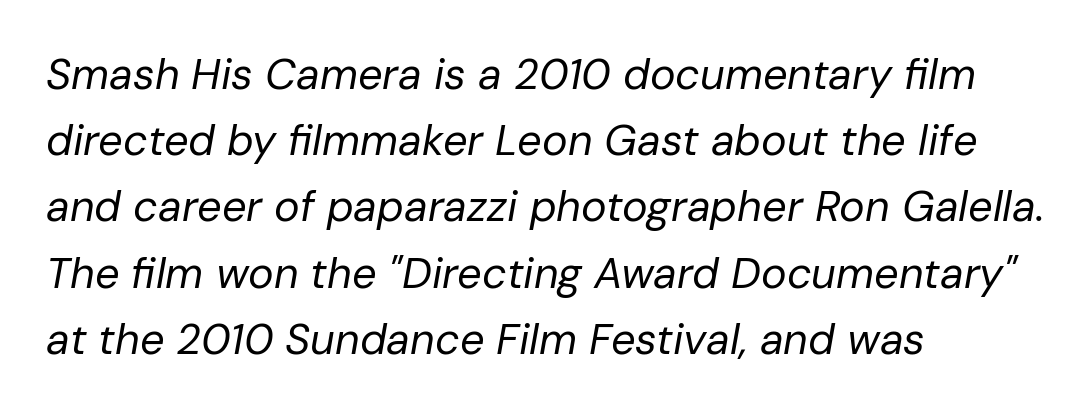
These lines sit exactly where default settings would place them. Counters stay open thanks to moderate or lighter strokes. Which margin do the lines hug? The left one — the right edge is uneven. You could not count columns in this text — the font is proportionally spaced. Unmarked baselines from the first word to the last. These lines were composed using italics.
